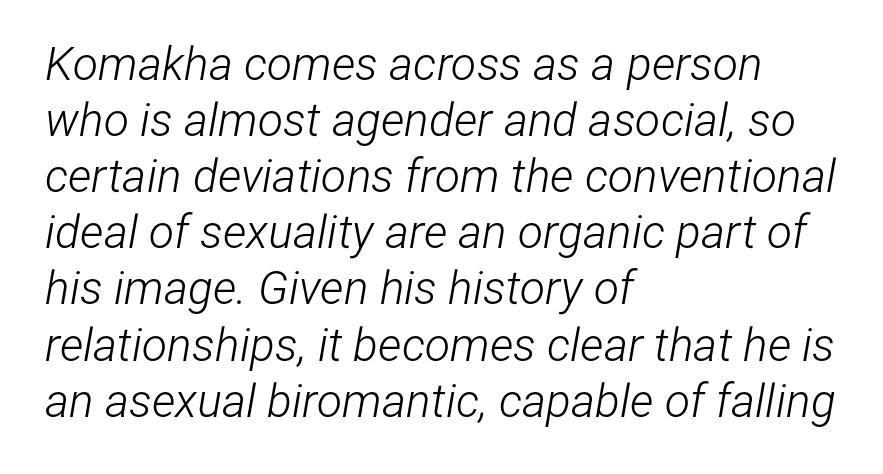
{"italic": "yes", "lean": "right", "slant_degrees": 12, "bold": "no", "weight": "light", "width": "condensed", "stroke_contrast": "low", "x_height": "medium", "monospaced": "no", "underline": "no", "align": "left", "line_spacing_ratio": 1.22, "letter_spacing": "normal", "letter_spacing_em": 0.0, "glyph_px": 46}
